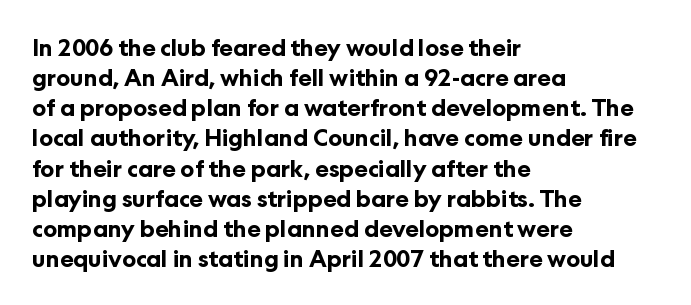
{"italic": "no", "bold": "yes", "underline": "no", "align": "left", "line_spacing": "normal", "line_spacing_ratio": 1.31, "letter_spacing": "normal", "letter_spacing_em": 0.0, "glyph_px": 23}
